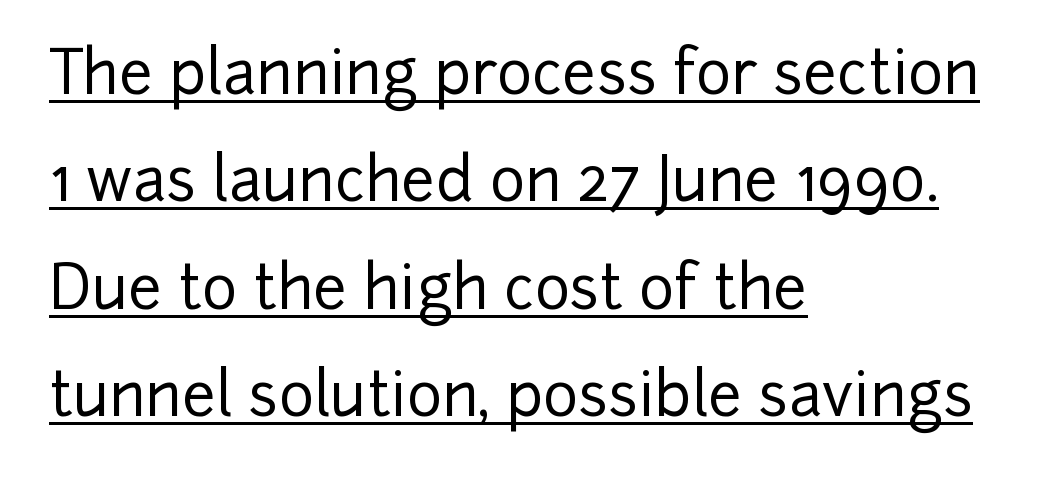
{"serif": "no", "italic": "no", "width": "normal", "stroke_contrast": "low", "x_height": "medium", "monospaced": "no", "underline": "yes", "align": "left", "line_spacing_ratio": 1.79, "letter_spacing": "normal", "letter_spacing_em": 0.0, "glyph_px": 60}
